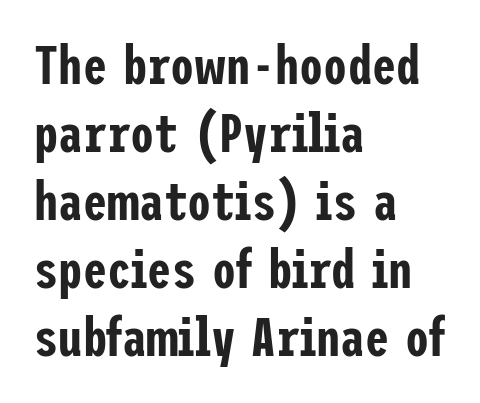
Q: Is the text italic (slanted)? A: No, it is upright.
Q: Is the typeface a serif or a sans-serif typeface? A: Sans-serif.
Q: Is the text underlined? A: No.
Q: How is the paragraph aligned? A: Left-aligned.
Q: Is the spacing between letters normal or unusually wide? A: Normal.
Q: Is the spacing between lines tight, normal or loose? A: Normal.
Q: Width (condensed, normal, or wide)? A: Condensed.
Q: Stroke contrast? A: Low.
Q: x-height? A: Medium.
